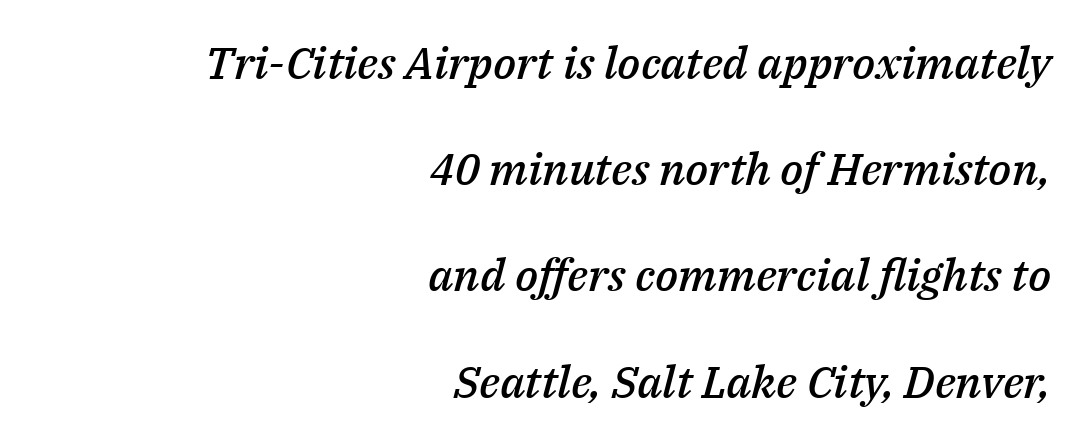
No extra tracking has been applied to these lines. In terms of weight, the rendering is demibold, just under bold. This sample has the flowing, uneven cadence of proportional lettering. The rag falls on the left side of this text block. Horizontal bands of white between lines are thick stripes.
